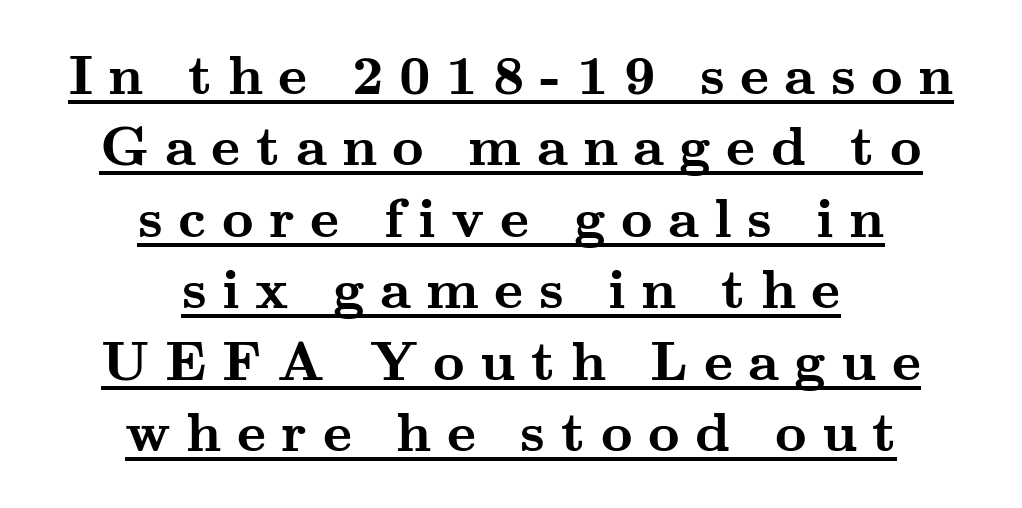
{"serif": "yes", "italic": "no", "bold": "yes", "weight": "semibold", "width": "wide", "stroke_contrast": "medium", "x_height": "small", "monospaced": "no", "underline": "yes", "align": "center", "line_spacing": "normal", "line_spacing_ratio": 1.3, "letter_spacing": "wide", "letter_spacing_em": 0.28, "glyph_px": 55}
